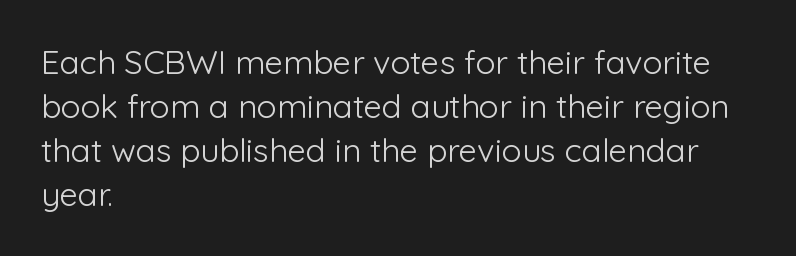
A typesetter would call this proportional, since set widths differ per character. Rule under the text: the space is simply empty. Line starts are locked; line ends wander. Nope, not italic — everything's standing straight. Nobody touched the tracking dial on this one. Nothing heavy about these letters — not bold at all.
